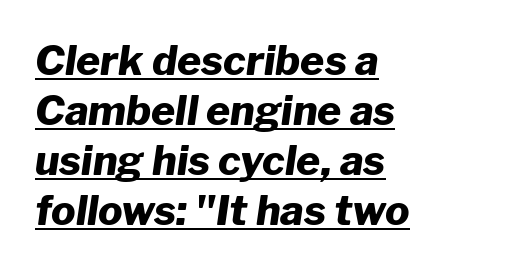
Q: Is the text bold? A: Yes.
Q: Is the text italic (slanted)? A: Yes, it leans right by about 8 degrees.
Q: Is the text underlined? A: Yes.
Q: How is the paragraph aligned? A: Left-aligned.
Q: Is the spacing between letters normal or unusually wide? A: Normal.
Q: Width (condensed, normal, or wide)? A: Normal.
Q: Stroke contrast? A: Low.
Q: x-height? A: Medium.
Q: Monospaced? A: No.
